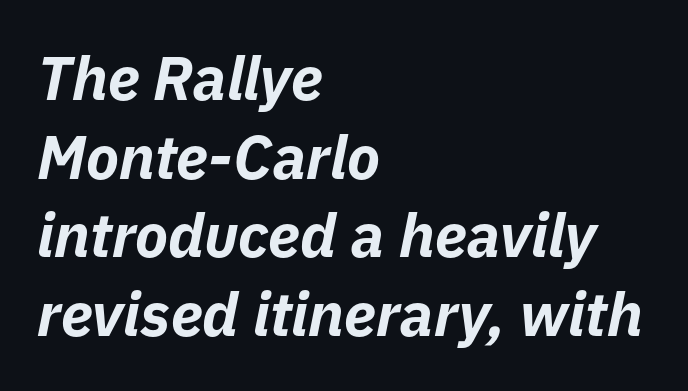
Q: Is the text bold? A: Yes.
Q: Is the text italic (slanted)? A: Yes, it leans right by about 11 degrees.
Q: Is the text underlined? A: No.
Q: How is the paragraph aligned? A: Left-aligned.
Q: Is the spacing between letters normal or unusually wide? A: Normal.
Q: Is the spacing between lines tight, normal or loose? A: Normal.
Q: Width (condensed, normal, or wide)? A: Normal.
Q: Stroke contrast? A: Low.
Q: x-height? A: Medium.
Q: Monospaced? A: No.
